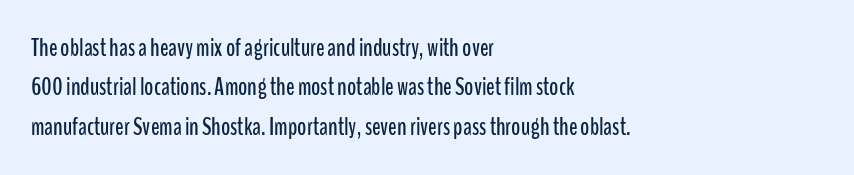
The setting favours the left margin, as ordinary paragraphs usually do. Is there any slant? The stems are plumb. A bare baseline throughout the passage. The letterforms sit shoulder to shoulder at normal distance. These lines sit exactly where default settings would place them.
